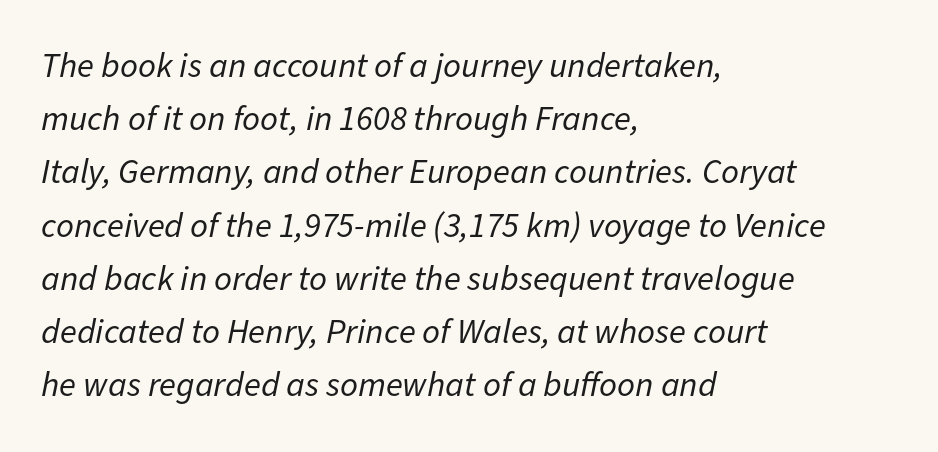
Q: Is the text bold? A: No.
Q: Is the text italic (slanted)? A: Yes, it leans right by about 11 degrees.
Q: Is the text underlined? A: No.
Q: How is the paragraph aligned? A: Left-aligned.
Q: Is the spacing between letters normal or unusually wide? A: Normal.
Q: Is the spacing between lines tight, normal or loose? A: Normal.
Q: Width (condensed, normal, or wide)? A: Normal.
Q: Stroke contrast? A: Low.
Q: x-height? A: Medium.
Q: Monospaced? A: No.
